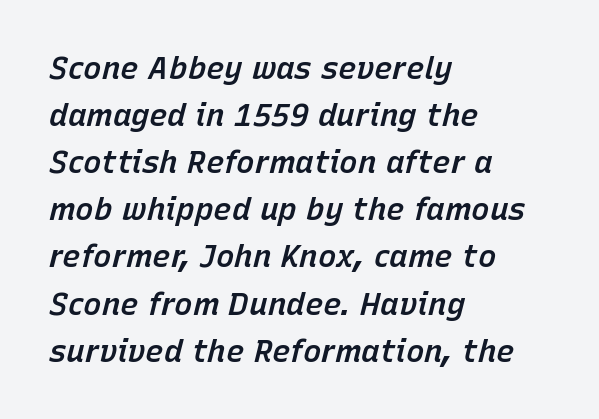
The image shows 31 px semibold type, italic (leaning right); set left-aligned, normal line spacing (1.52x), normal letter spacing, not underlined; low stroke contrast and a medium x-height.
